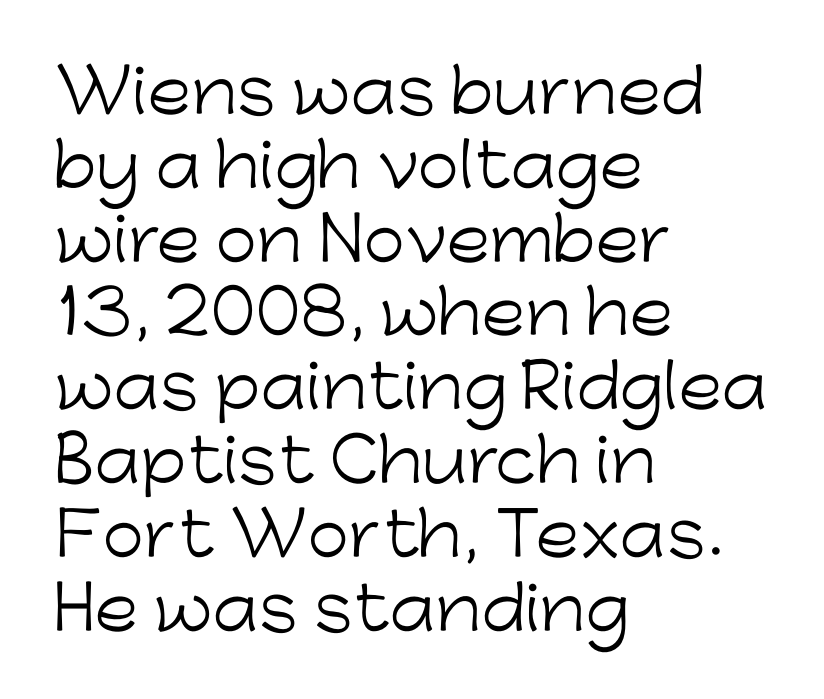
Q: Is the text bold? A: No.
Q: Is the text italic (slanted)? A: No, it is upright.
Q: Is the typeface a serif or a sans-serif typeface? A: Sans-serif.
Q: Is the text underlined? A: No.
Q: How is the paragraph aligned? A: Left-aligned.
Q: Is the spacing between letters normal or unusually wide? A: Normal.
Q: Width (condensed, normal, or wide)? A: Normal.
Q: Stroke contrast? A: Low.
Q: x-height? A: Medium.
Q: Monospaced? A: No.
